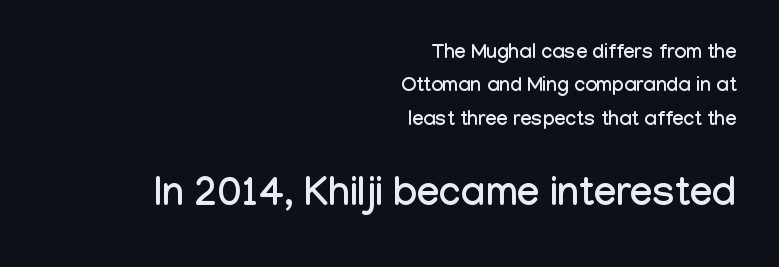
{"serif": "no", "italic": "no", "width": "condensed", "stroke_contrast": "low", "x_height": "medium", "monospaced": "no", "underline": "no", "align": "right", "line_spacing": "normal", "line_spacing_ratio": 1.67, "letter_spacing": "normal", "letter_spacing_em": 0.0, "larger_block": "second", "size_ratio": 2.0, "glyph_px": 40}
